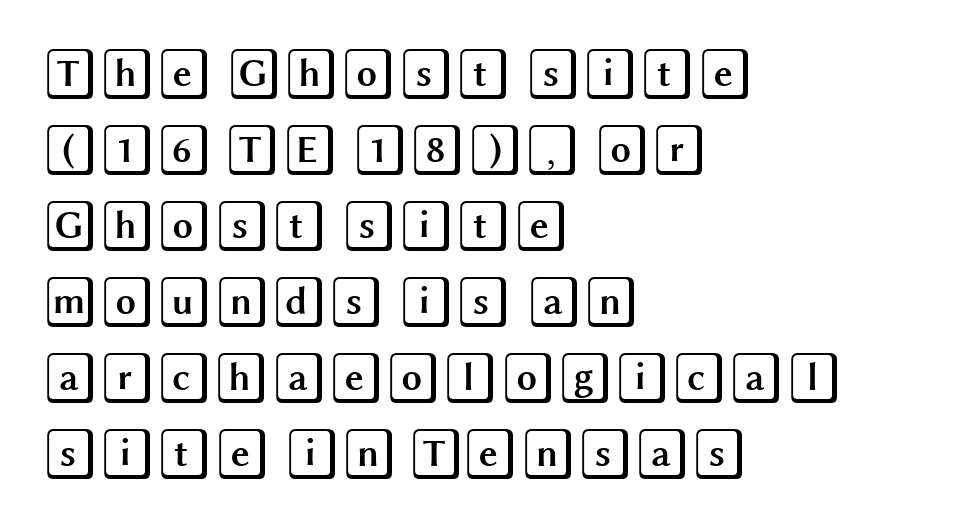
The image shows 52 px wide type, upright; set left-aligned, normal line spacing (1.46x), normal letter spacing, not underlined; a large x-height.
